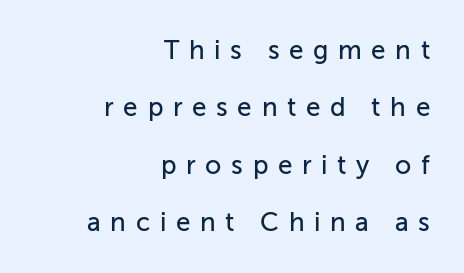
{"italic": "no", "underline": "no", "align": "right", "line_spacing": "loose", "line_spacing_ratio": 2.21, "letter_spacing": "wide", "letter_spacing_em": 0.37, "glyph_px": 26}
